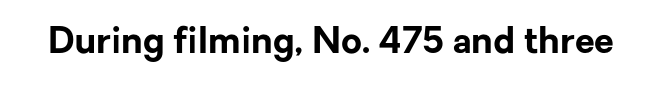
This sample uses plain, unmodified letter spacing. Examine the stroke ends and you'll find no serifs. Spacing verdict: proportional, widths tailored to each character. The specimen reads as upright at a glance.
